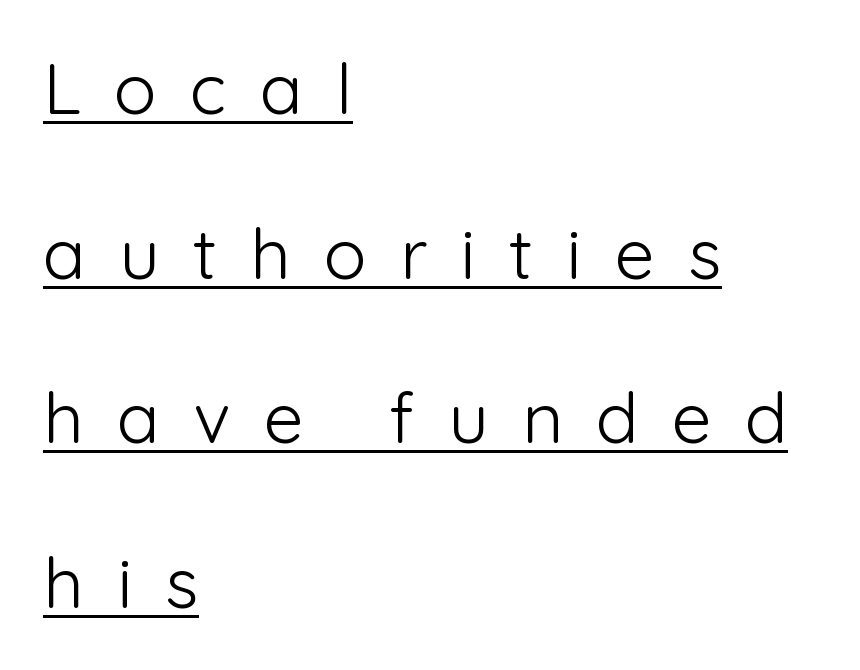
Q: Is the text bold? A: No.
Q: Is the text italic (slanted)? A: No, it is upright.
Q: Is the typeface a serif or a sans-serif typeface? A: Sans-serif.
Q: Is the text underlined? A: Yes.
Q: How is the paragraph aligned? A: Left-aligned.
Q: Is the spacing between letters normal or unusually wide? A: Unusually wide.
Q: Is the spacing between lines tight, normal or loose? A: Loose.
Q: Width (condensed, normal, or wide)? A: Normal.
Q: Stroke contrast? A: Low.
Q: x-height? A: Medium.
Q: Monospaced? A: No.
